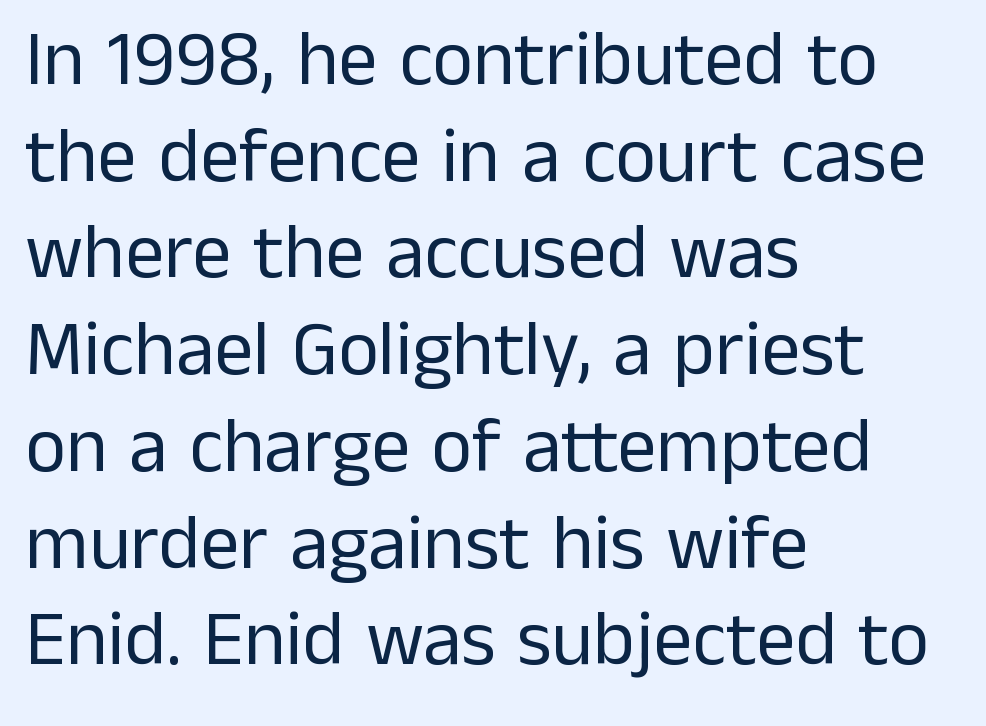
Q: Is the text bold? A: No.
Q: Is the text italic (slanted)? A: No, it is upright.
Q: Is the typeface a serif or a sans-serif typeface? A: Sans-serif.
Q: Is the text underlined? A: No.
Q: How is the paragraph aligned? A: Left-aligned.
Q: Is the spacing between letters normal or unusually wide? A: Normal.
Q: Width (condensed, normal, or wide)? A: Normal.
Q: Stroke contrast? A: Low.
Q: x-height? A: Medium.
Q: Monospaced? A: No.
